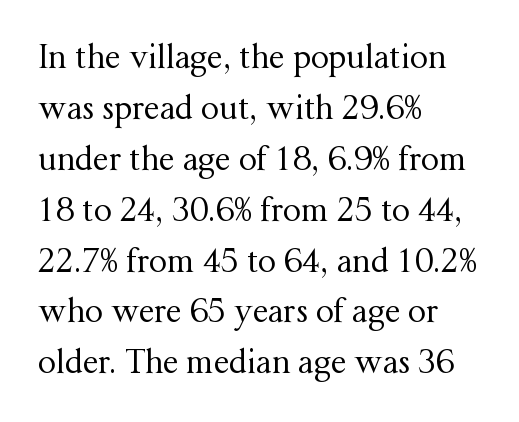
Q: Is the text bold? A: No.
Q: Is the text italic (slanted)? A: No, it is upright.
Q: Is the typeface a serif or a sans-serif typeface? A: Serif.
Q: Is the text underlined? A: No.
Q: How is the paragraph aligned? A: Left-aligned.
Q: Is the spacing between letters normal or unusually wide? A: Normal.
Q: Is the spacing between lines tight, normal or loose? A: Normal.
Q: Width (condensed, normal, or wide)? A: Normal.
Q: Stroke contrast? A: Medium.
Q: x-height? A: Medium.
Q: Monospaced? A: No.
